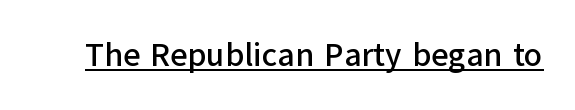
Glance below the letters and you will spot a drawn line. What stands out about the letter spacing? Nothing — it is the standard amount. The face used here is proportionally spaced, like ordinary book or web type. Font category for this specimen: sans-serif. It's the straight-up-and-down kind of type.
